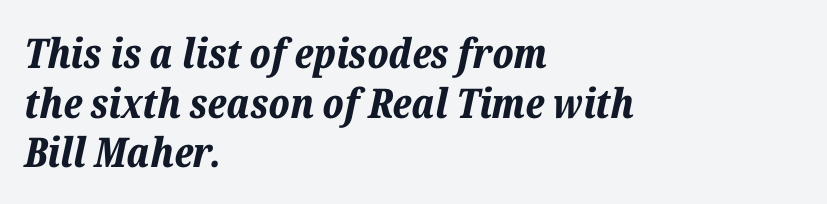
The image shows 41 px bold type, italic (leaning right); set left-aligned, line spacing 1.21x, normal letter spacing, not underlined; low stroke contrast and a medium x-height.
